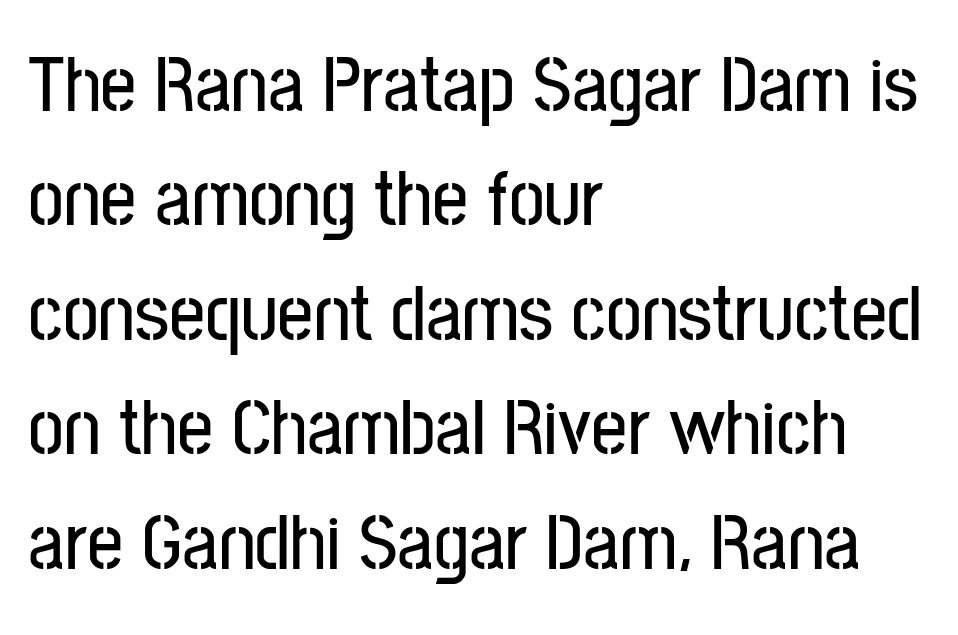
The image shows 80 px condensed sans-serif type, upright; set left-aligned, normal line spacing (1.43x), normal letter spacing, not underlined; low stroke contrast and a medium x-height.
